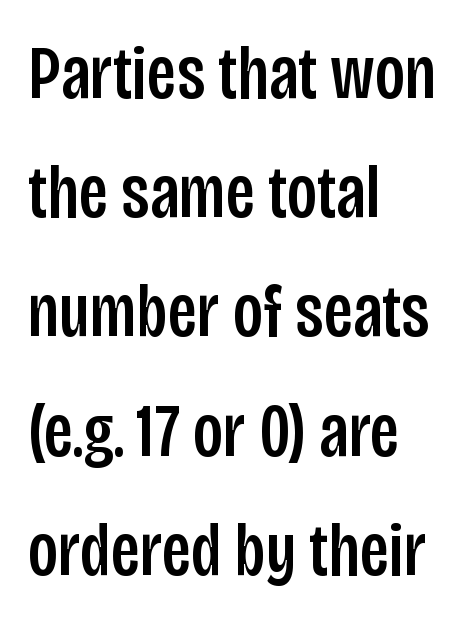
Q: Is the text italic (slanted)? A: No, it is upright.
Q: Is the typeface a serif or a sans-serif typeface? A: Sans-serif.
Q: Is the text underlined? A: No.
Q: How is the paragraph aligned? A: Left-aligned.
Q: Is the spacing between letters normal or unusually wide? A: Normal.
Q: Is the spacing between lines tight, normal or loose? A: Normal.
Q: Width (condensed, normal, or wide)? A: Condensed.
Q: Stroke contrast? A: Low.
Q: x-height? A: Large.
Q: Monospaced? A: No.
